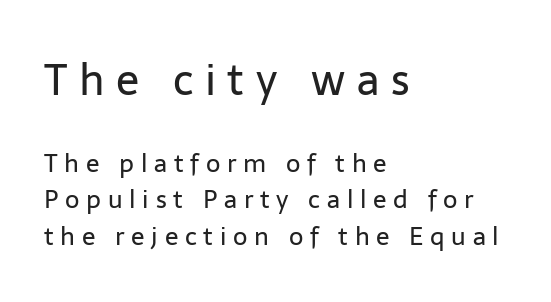
The characters display no serif detailing; their extremities are plain. Line starts are locked; line ends wander. In terms of posture, this sample is upright. The lines sit at an ordinary, default distance from one another. The gap between lines stays unmarked.
